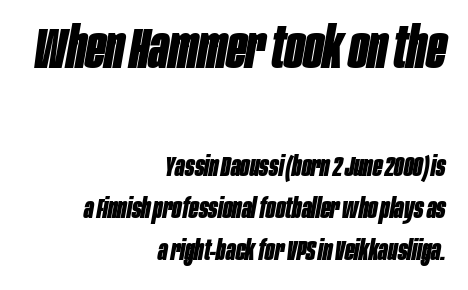
Q: Is the text bold? A: Yes.
Q: Is the text italic (slanted)? A: Yes, it leans right by about 10 degrees.
Q: Is the text underlined? A: No.
Q: How is the paragraph aligned? A: Right-aligned.
Q: Is the spacing between letters normal or unusually wide? A: Normal.
Q: Is the spacing between lines tight, normal or loose? A: Normal.
Q: Which block of text is set in a larger size, the first (top) or the second (bottom)? A: The first (top) one.
Q: Width (condensed, normal, or wide)? A: Condensed.
Q: Stroke contrast? A: Low.
Q: x-height? A: Large.
Q: Monospaced? A: No.
